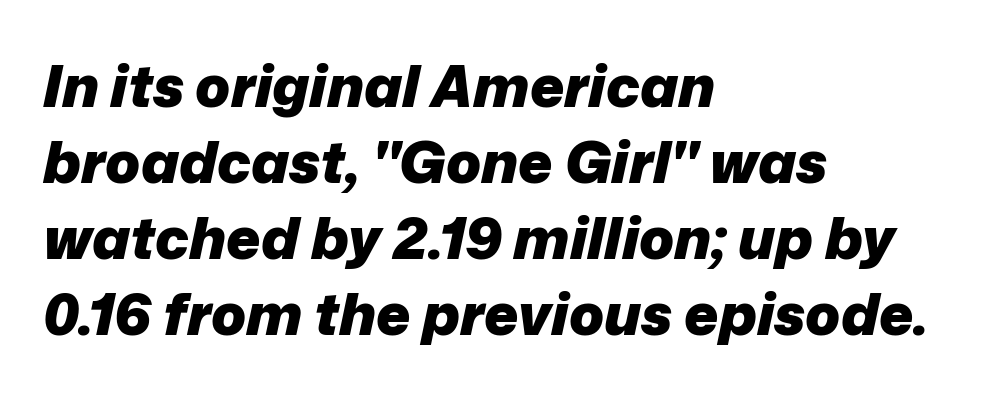
Q: Is the text bold? A: Yes.
Q: Is the text italic (slanted)? A: Yes, it leans right by about 12 degrees.
Q: Is the text underlined? A: No.
Q: How is the paragraph aligned? A: Left-aligned.
Q: Is the spacing between letters normal or unusually wide? A: Normal.
Q: Is the spacing between lines tight, normal or loose? A: Normal.
Q: Width (condensed, normal, or wide)? A: Normal.
Q: Stroke contrast? A: Low.
Q: x-height? A: Medium.
Q: Monospaced? A: No.
